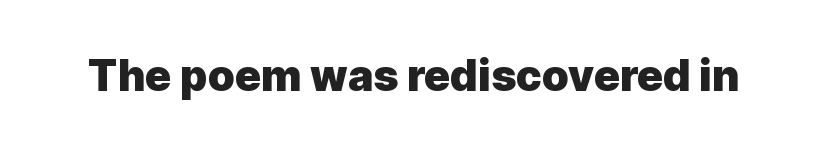
To sum up the face: it is a sans, with no serifs. Each word holds together tightly as a unit, with standard inter-letter gaps. The glyphs have the mass of a bold cut. When letters stand straight like this, we call the style roman or upright. The face used here is proportionally spaced, like ordinary book or web type.
